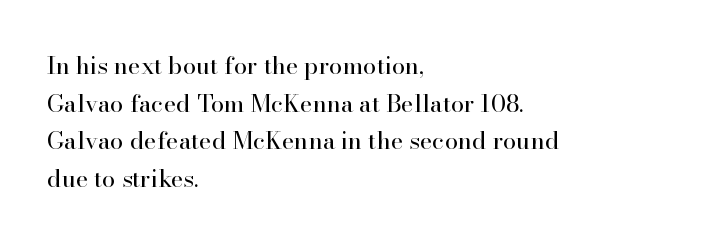
The image shows 24 px text type, upright; set left-aligned, normal line spacing (1.57x), normal letter spacing, not underlined.
